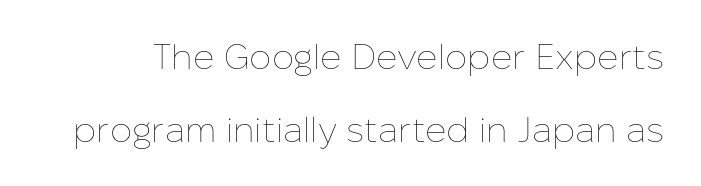
Q: Is the text bold? A: No.
Q: Is the text italic (slanted)? A: No, it is upright.
Q: Is the text underlined? A: No.
Q: Is the spacing between letters normal or unusually wide? A: Normal.
Q: Is the spacing between lines tight, normal or loose? A: Loose.
Q: Width (condensed, normal, or wide)? A: Normal.
Q: Stroke contrast? A: Low.
Q: x-height? A: Medium.
Q: Monospaced? A: No.
